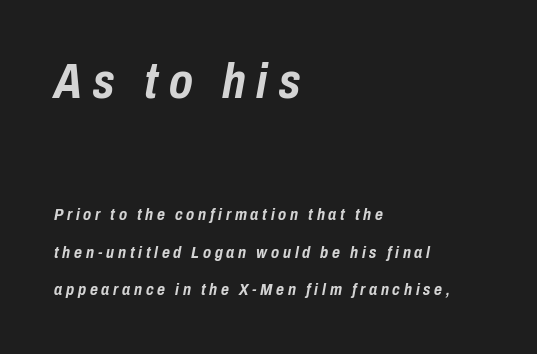
The image shows 50 px semibold, condensed type, italic (leaning right); set left-aligned, loose line spacing (2.22x), unusually wide letter spacing (+0.22 em), not underlined; the first (top) block is 2.94x larger; low stroke contrast and a medium x-height.
